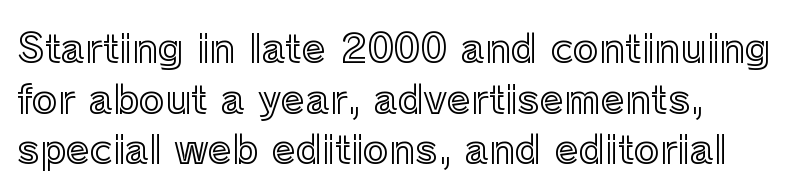
{"italic": "no", "width": "normal", "x_height": "medium", "monospaced": "no", "underline": "no", "line_spacing": "normal", "line_spacing_ratio": 1.3, "letter_spacing": "normal", "letter_spacing_em": 0.0, "glyph_px": 39}
